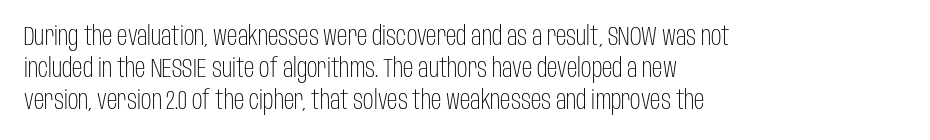
{"italic": "no", "bold": "no", "underline": "no", "align": "left", "line_spacing_ratio": 1.23, "letter_spacing": "normal", "letter_spacing_em": 0.0, "glyph_px": 26}
